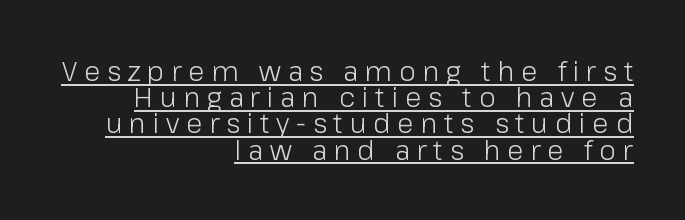
{"italic": "no", "bold": "no", "underline": "yes", "align": "right", "line_spacing": "tight", "line_spacing_ratio": 0.97, "letter_spacing": "wide", "letter_spacing_em": 0.25, "glyph_px": 27}
